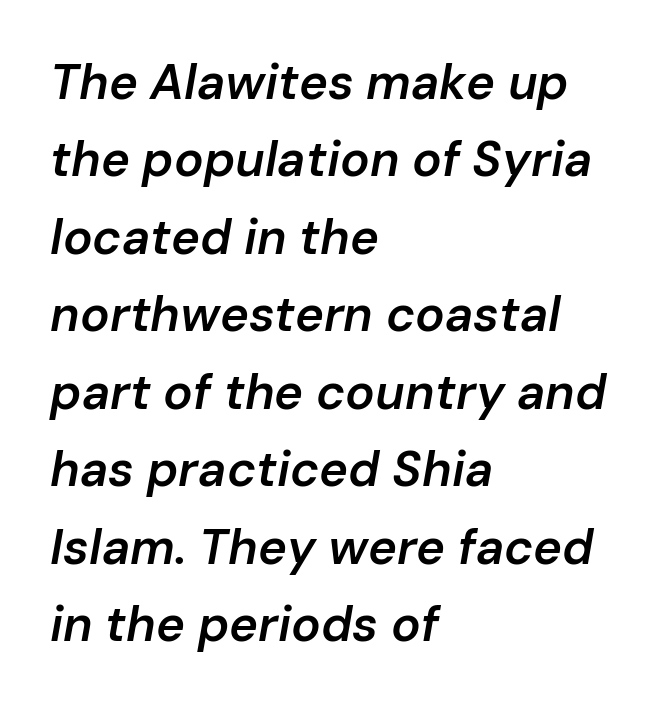
The image shows 49 px semibold type, italic (leaning right); set left-aligned, normal line spacing (1.58x), normal letter spacing, not underlined; low stroke contrast and a medium x-height.
